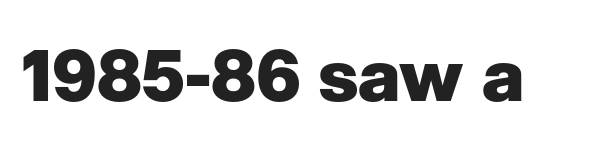
A typesetter would call this proportional, since set widths differ per character. The area under the type is left untouched. Unlike a traditional serif, this face leaves its strokes unadorned. Summary of weight: heavy, a full bold. The letterforms sit shoulder to shoulder at normal distance. Quick note: not italic, upright.
